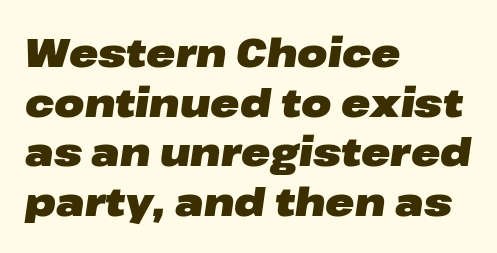
{"italic": "yes", "lean": "right", "slant_degrees": 8, "bold": "yes", "weight": "heavy", "width": "wide", "stroke_contrast": "low", "x_height": "medium", "monospaced": "no", "underline": "no", "align": "left", "line_spacing": "normal", "line_spacing_ratio": 1.27, "letter_spacing": "normal", "letter_spacing_em": 0.0, "glyph_px": 39}
